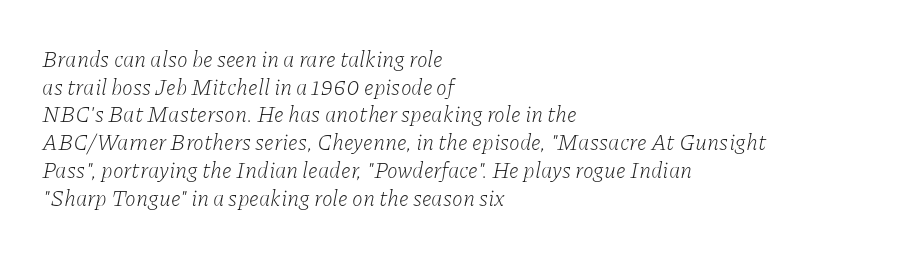
Q: Is the text bold? A: No.
Q: Is the text italic (slanted)? A: Yes, it leans right by about 11 degrees.
Q: Is the text underlined? A: No.
Q: How is the paragraph aligned? A: Left-aligned.
Q: Is the spacing between letters normal or unusually wide? A: Normal.
Q: Is the spacing between lines tight, normal or loose? A: Normal.
